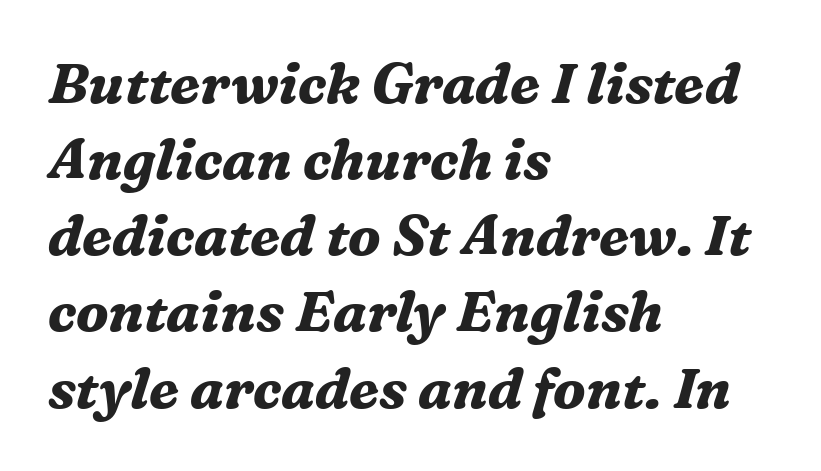
Q: Is the text bold? A: Yes.
Q: Is the text italic (slanted)? A: Yes, it leans right by about 16 degrees.
Q: Is the typeface a serif or a sans-serif typeface? A: Serif.
Q: Is the text underlined? A: No.
Q: How is the paragraph aligned? A: Left-aligned.
Q: Is the spacing between letters normal or unusually wide? A: Normal.
Q: Is the spacing between lines tight, normal or loose? A: Normal.
Q: Width (condensed, normal, or wide)? A: Normal.
Q: Stroke contrast? A: Medium.
Q: x-height? A: Medium.
Q: Monospaced? A: No.
